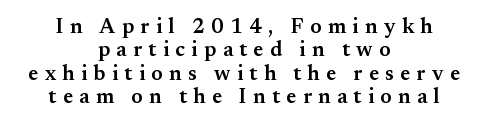
Q: Is the text bold? A: Semi-bold.
Q: Is the text italic (slanted)? A: No, it is upright.
Q: Is the text underlined? A: No.
Q: How is the paragraph aligned? A: Centered.
Q: Is the spacing between letters normal or unusually wide? A: Unusually wide.
Q: Is the spacing between lines tight, normal or loose? A: Tight.
